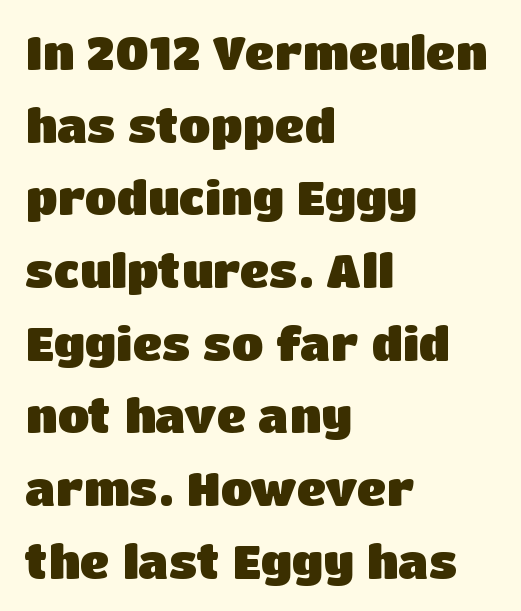
Regarding leading, the lines here are spaced in the standard way. The specimen omits any rule beneath the text block's lines. Emphasis by weight is at full strength: bold. The compositor pushed each line to the left boundary. Italic: no, the glyphs are upright roman.
